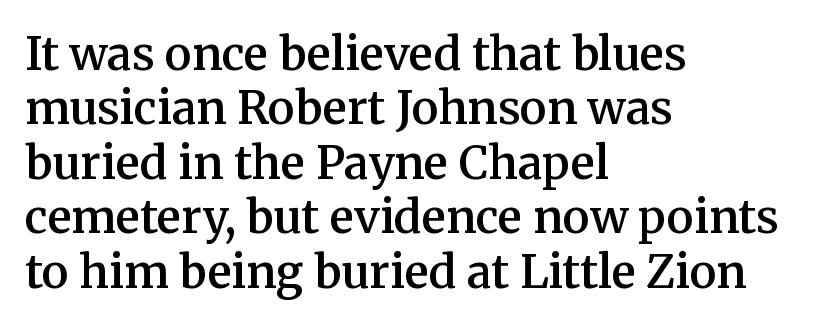
The image shows 45 px semibold serif type, upright; set left-aligned, line spacing 1.21x, normal letter spacing, not underlined; medium stroke contrast and a medium x-height.
